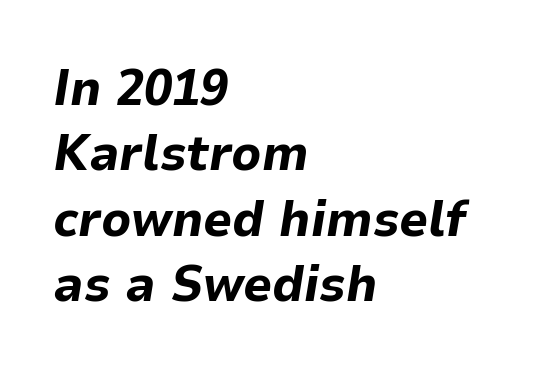
The image shows 51 px bold type, italic (leaning right); set left-aligned, normal line spacing (1.28x), normal letter spacing, not underlined; low stroke contrast and a medium x-height.
